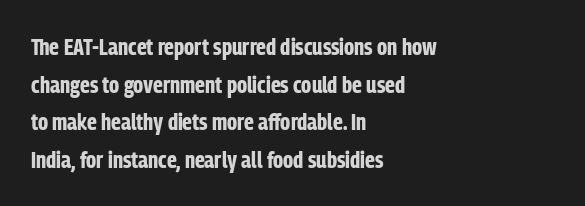
The image shows 24 px bold type, upright; set left-aligned, normal line spacing (1.57x), normal letter spacing, not underlined.
